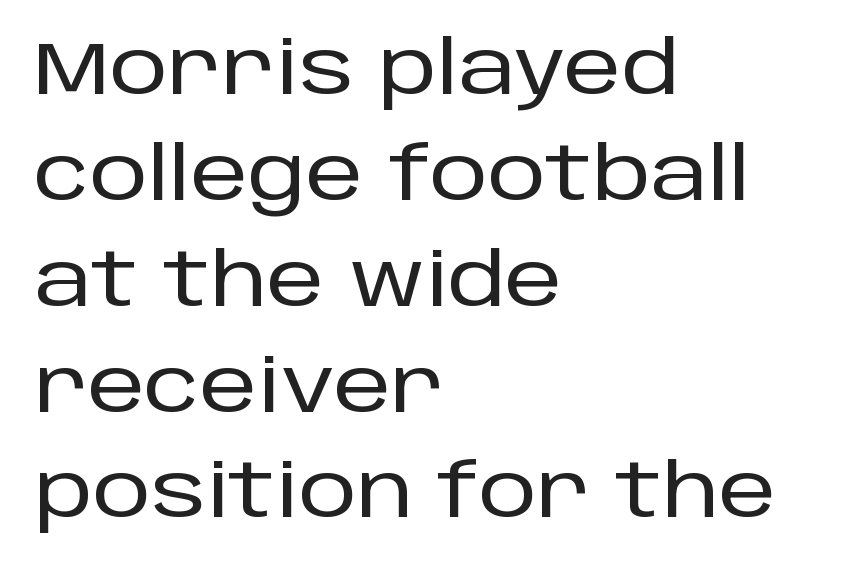
The image shows 73 px sans-serif type, upright; set left-aligned, normal line spacing (1.45x), normal letter spacing, not underlined; low stroke contrast and a large x-height.
